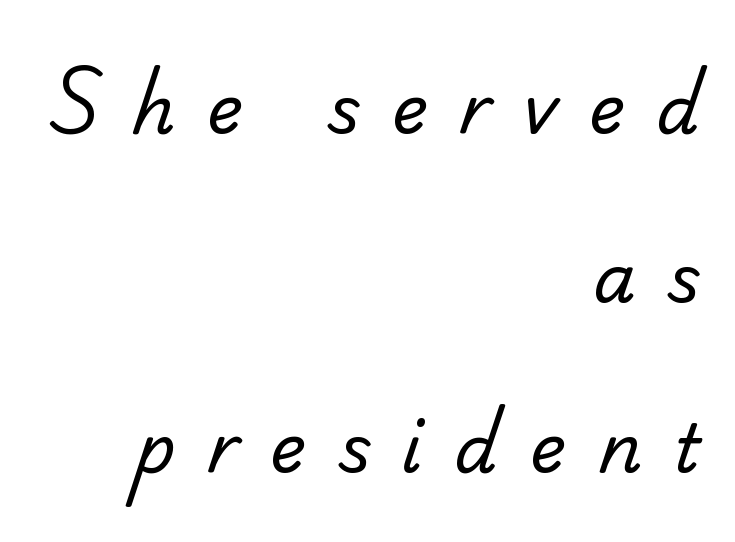
The strokes carry an ordinary text weight at most. The font family rendered here belongs to the sans-serif group. A student would call this right alignment; a typographer would say flush right, rag left. Descender tails drop into unmarked territory.
